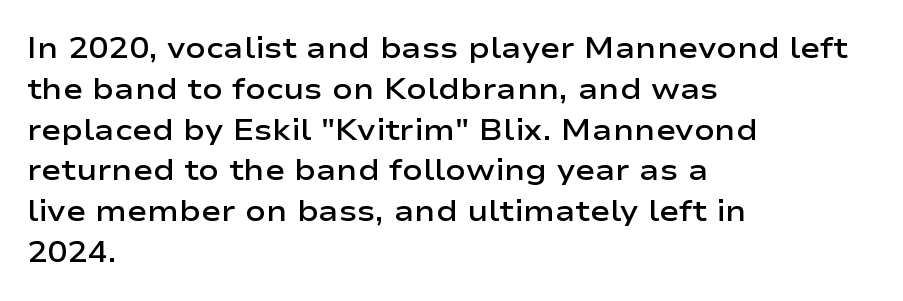
Q: Is the text bold? A: Semi-bold.
Q: Is the text italic (slanted)? A: No, it is upright.
Q: Is the typeface a serif or a sans-serif typeface? A: Sans-serif.
Q: Is the text underlined? A: No.
Q: How is the paragraph aligned? A: Left-aligned.
Q: Is the spacing between letters normal or unusually wide? A: Normal.
Q: Is the spacing between lines tight, normal or loose? A: Normal.
Q: Width (condensed, normal, or wide)? A: Wide.
Q: Stroke contrast? A: Low.
Q: x-height? A: Medium.
Q: Monospaced? A: No.
